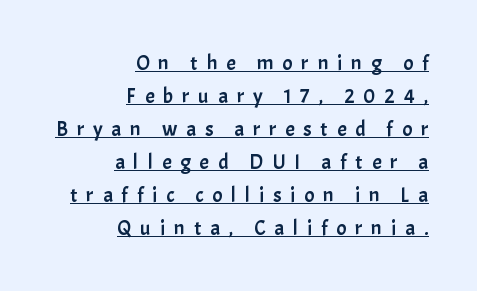
Q: Is the text italic (slanted)? A: No, it is upright.
Q: Is the text underlined? A: Yes.
Q: How is the paragraph aligned? A: Right-aligned.
Q: Is the spacing between letters normal or unusually wide? A: Unusually wide.
Q: Is the spacing between lines tight, normal or loose? A: Normal.
